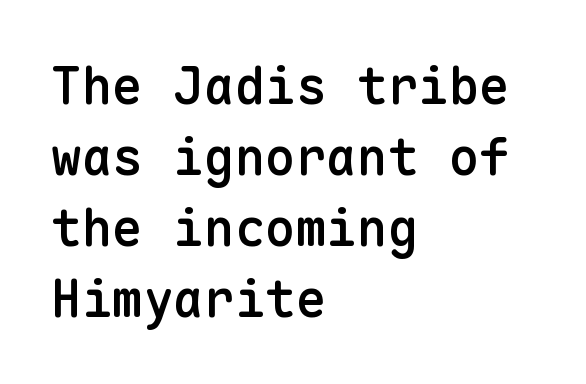
The image shows 51 px semibold sans-serif type, upright, monospaced; set left-aligned, normal line spacing (1.39x), normal letter spacing, not underlined; low stroke contrast and a medium x-height.
